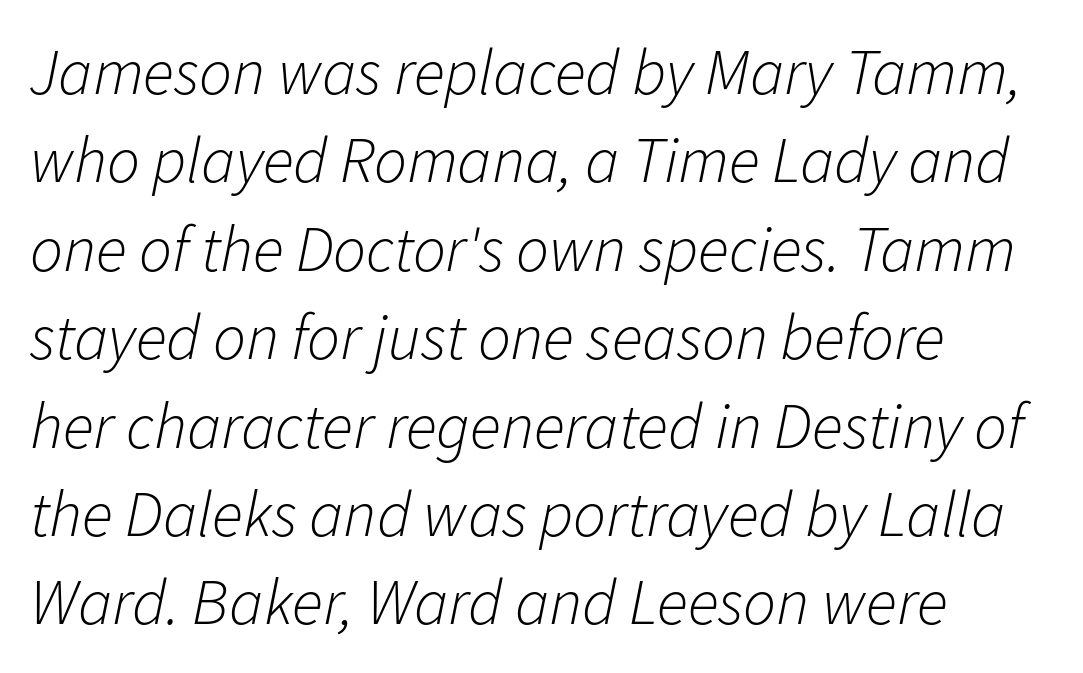
The image shows 65 px light type, italic (leaning right); set left-aligned, normal line spacing (1.36x), normal letter spacing, not underlined; low stroke contrast and a medium x-height.
